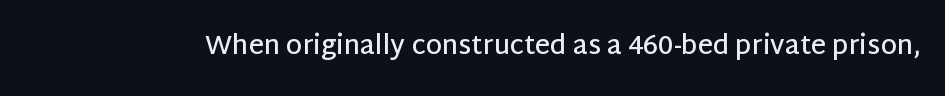
Ascenders rise straight up at ninety degrees. The typesetting leans somewhat heavy: a semibold. Observe the ordinary spacing: letters are neighbours, not strangers. Only glyphs here, with clear space below each row.
